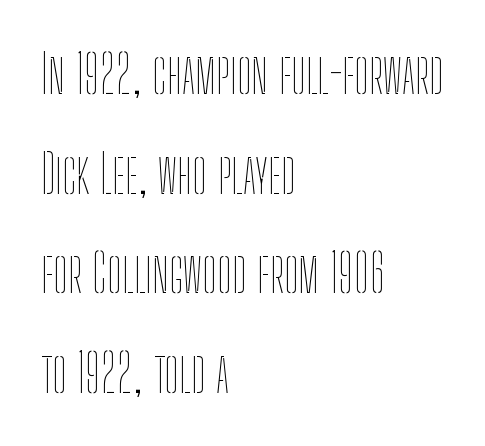
Q: Is the text bold? A: No.
Q: Is the text italic (slanted)? A: No, it is upright.
Q: Is the text underlined? A: No.
Q: How is the paragraph aligned? A: Left-aligned.
Q: Is the spacing between letters normal or unusually wide? A: Normal.
Q: Width (condensed, normal, or wide)? A: Condensed.
Q: Stroke contrast? A: Low.
Q: x-height? A: Medium.
Q: Monospaced? A: No.
